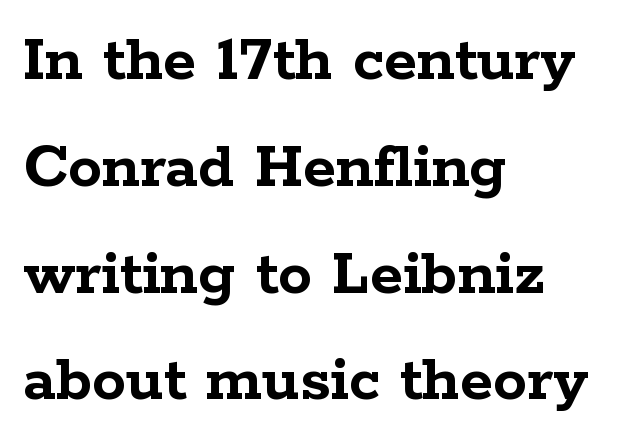
Q: Is the text bold? A: Yes.
Q: Is the text italic (slanted)? A: No, it is upright.
Q: Is the typeface a serif or a sans-serif typeface? A: Serif.
Q: Is the text underlined? A: No.
Q: How is the paragraph aligned? A: Left-aligned.
Q: Is the spacing between letters normal or unusually wide? A: Normal.
Q: Is the spacing between lines tight, normal or loose? A: Normal.
Q: Width (condensed, normal, or wide)? A: Wide.
Q: Stroke contrast? A: Low.
Q: x-height? A: Medium.
Q: Monospaced? A: No.
